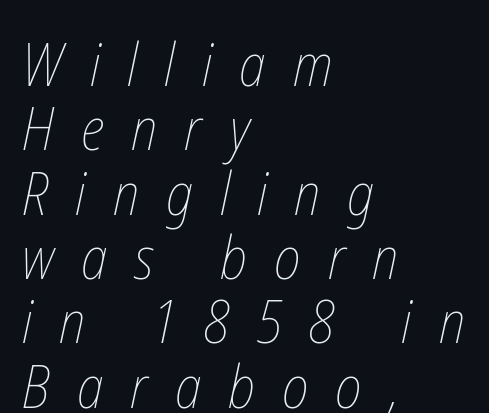
The image shows 59 px thin, condensed type; set left-aligned, tight line spacing (1.09x), unusually wide letter spacing (+0.46 em), not underlined; low stroke contrast and a medium x-height.
